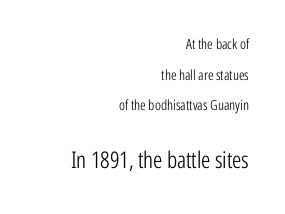
{"italic": "no", "bold": "no", "underline": "no", "align": "right", "line_spacing": "loose", "line_spacing_ratio": 2.18, "letter_spacing": "normal", "letter_spacing_em": 0.0, "larger_block": "second", "size_ratio": 1.64, "glyph_px": 23}
